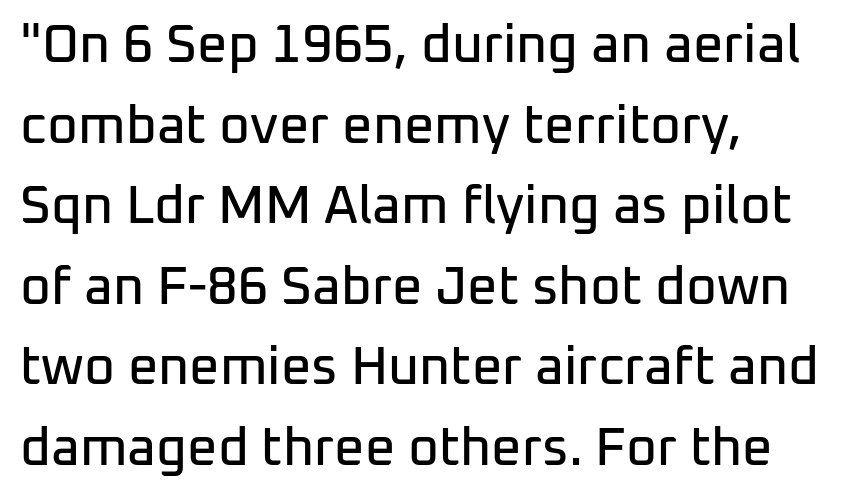
What kind of face is this? One without serifs — a sans. Alignment: flush left. Is the letter spacing exaggerated? No — it looks like the ordinary default. Any mark beneath the type? The region is blank. Normally led — the rows are evenly, conventionally spaced.
